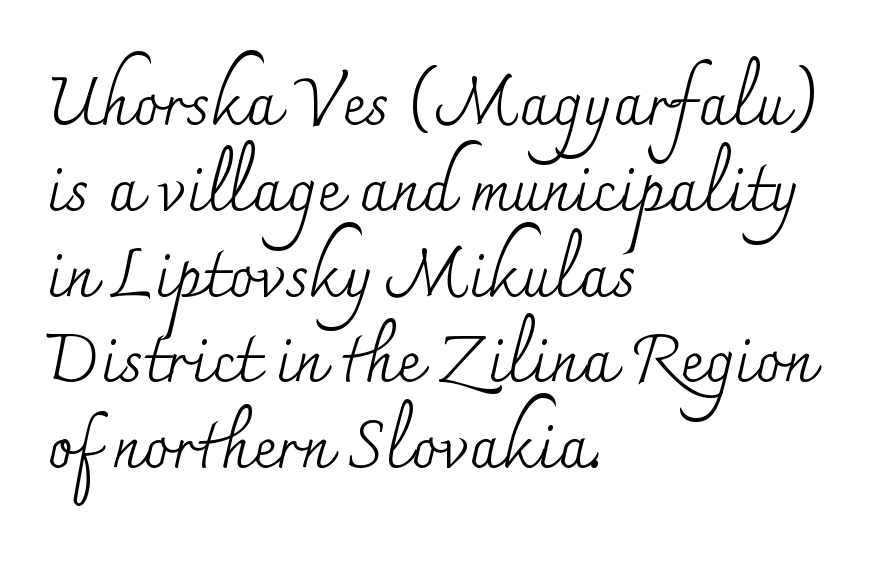
The image shows 66 px regular-weight serif type; set left-aligned, normal line spacing (1.3x), normal letter spacing, not underlined; medium stroke contrast and a small x-height.
